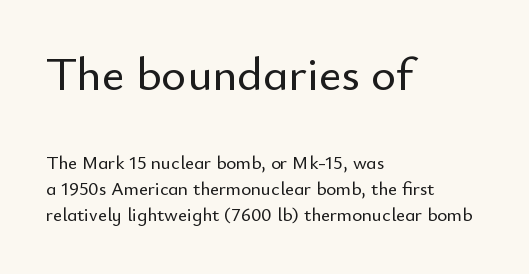
The image shows 48 px sans-serif type, upright; set left-aligned, normal line spacing (1.38x), normal letter spacing, not underlined; the first (top) block is 2.53x larger; low stroke contrast and a small x-height.
